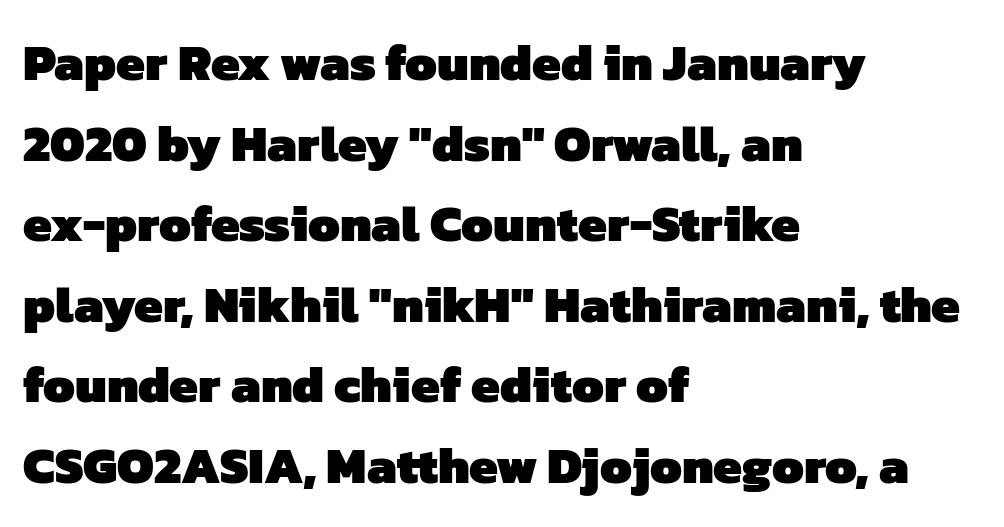
{"serif": "no", "bold": "yes", "weight": "heavy", "width": "normal", "stroke_contrast": "low", "x_height": "medium", "monospaced": "no", "underline": "no", "align": "left", "line_spacing": "normal", "line_spacing_ratio": 1.58, "letter_spacing": "normal", "letter_spacing_em": 0.0, "glyph_px": 51}
